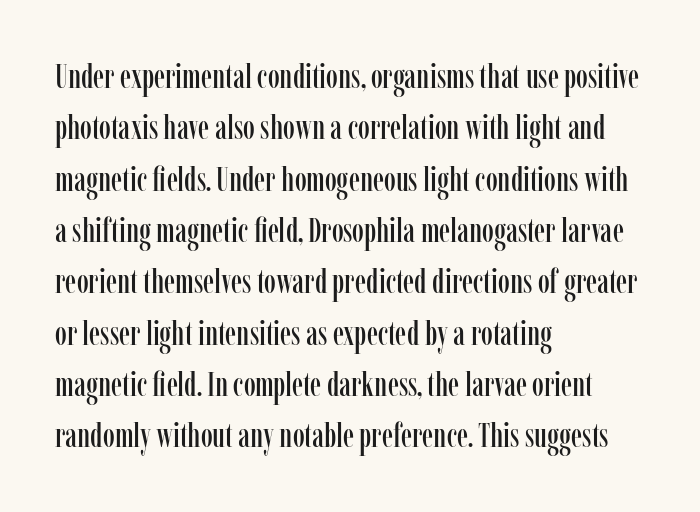
The image shows 34 px condensed serif type, upright; set left-aligned, normal line spacing (1.51x), normal letter spacing, not underlined; low stroke contrast and a medium x-height.
